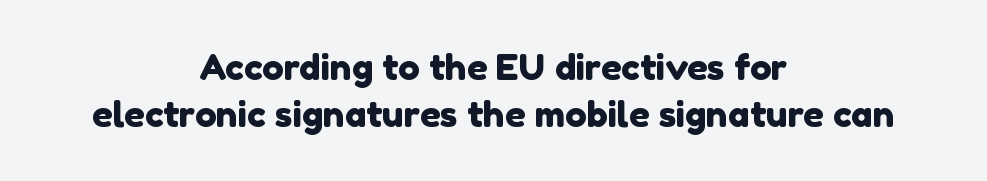
Q: Is the typeface a serif or a sans-serif typeface? A: Sans-serif.
Q: Is the text underlined? A: No.
Q: How is the paragraph aligned? A: Centered.
Q: Is the spacing between letters normal or unusually wide? A: Normal.
Q: Is the spacing between lines tight, normal or loose? A: Normal.
Q: Width (condensed, normal, or wide)? A: Normal.
Q: x-height? A: Medium.
Q: Monospaced? A: No.
